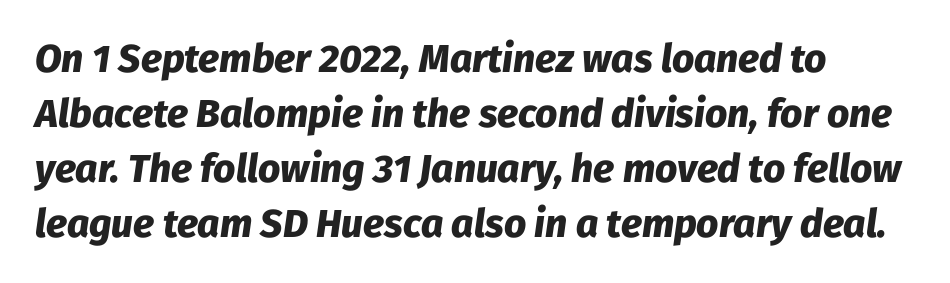
{"italic": "yes", "lean": "right", "slant_degrees": 8, "bold": "yes", "weight": "heavy", "width": "normal", "stroke_contrast": "low", "x_height": "medium", "monospaced": "no", "underline": "no", "align": "left", "line_spacing": "normal", "line_spacing_ratio": 1.41, "letter_spacing": "normal", "letter_spacing_em": 0.0, "glyph_px": 39}
